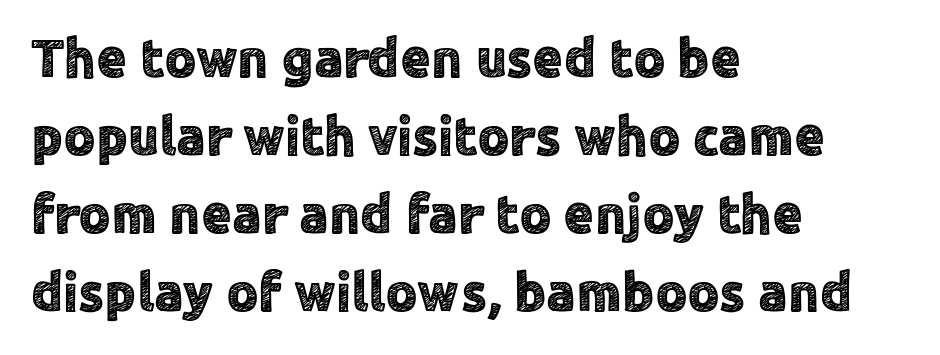
{"serif": "no", "italic": "no", "width": "normal", "x_height": "medium", "monospaced": "no", "underline": "no", "align": "left", "line_spacing": "normal", "line_spacing_ratio": 1.42, "letter_spacing": "normal", "letter_spacing_em": 0.0, "glyph_px": 55}
